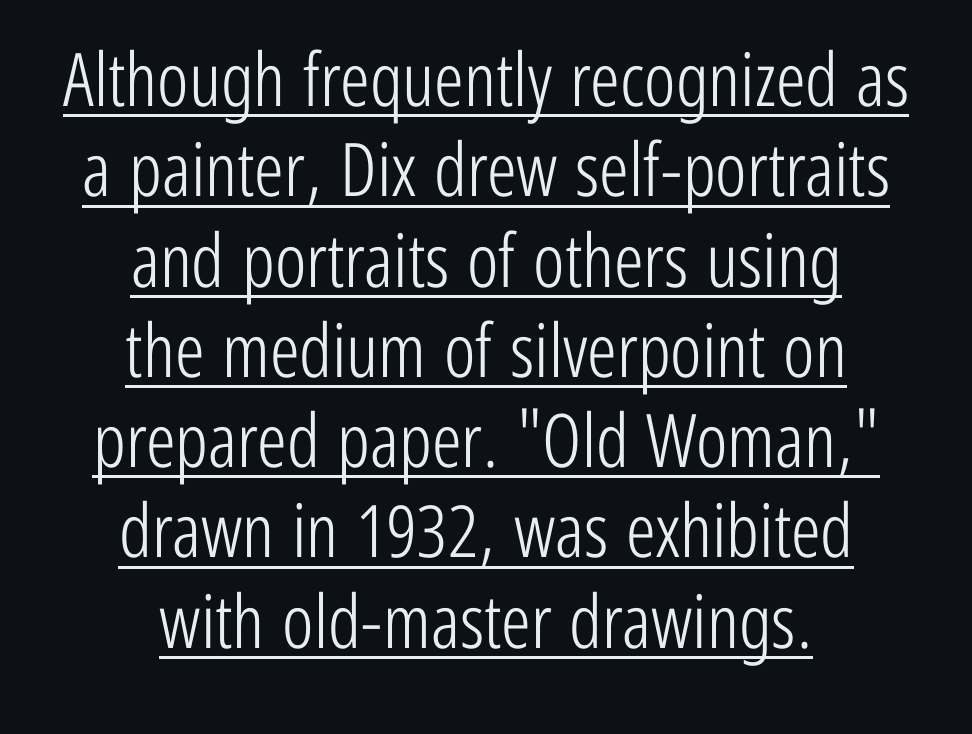
{"serif": "no", "italic": "no", "bold": "no", "weight": "light", "width": "condensed", "stroke_contrast": "low", "x_height": "medium", "monospaced": "no", "underline": "yes", "align": "center", "line_spacing_ratio": 1.22, "letter_spacing": "normal", "letter_spacing_em": 0.0, "glyph_px": 74}
